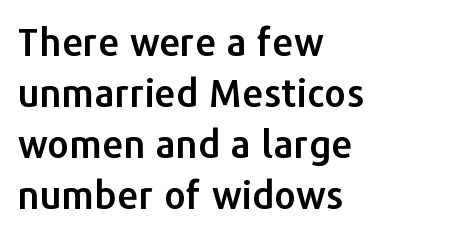
{"serif": "no", "italic": "no", "width": "normal", "stroke_contrast": "low", "x_height": "medium", "monospaced": "no", "underline": "no", "align": "left", "line_spacing": "normal", "line_spacing_ratio": 1.34, "letter_spacing": "normal", "letter_spacing_em": 0.0, "glyph_px": 38}
